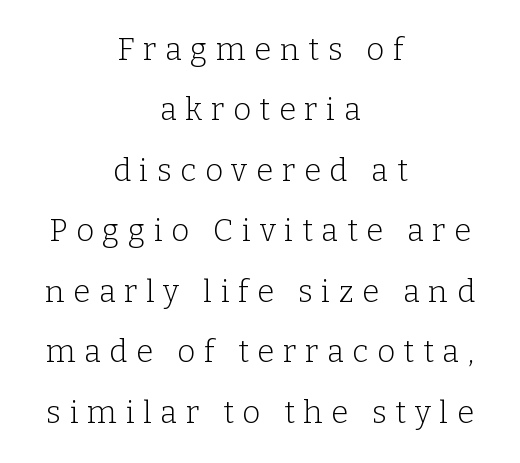
{"serif": "yes", "italic": "no", "bold": "no", "weight": "light", "width": "normal", "stroke_contrast": "low", "x_height": "medium", "monospaced": "no", "underline": "no", "align": "center", "line_spacing": "loose", "line_spacing_ratio": 1.95, "letter_spacing": "wide", "letter_spacing_em": 0.28, "glyph_px": 31}
